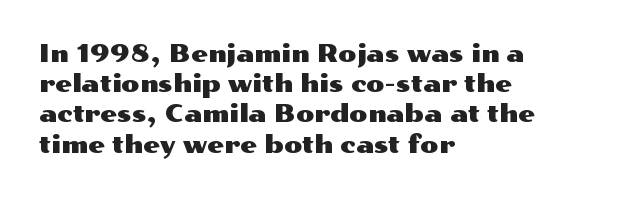
{"italic": "no", "underline": "no", "align": "left", "line_spacing": "normal", "line_spacing_ratio": 1.26, "letter_spacing": "normal", "letter_spacing_em": 0.0, "glyph_px": 24}
